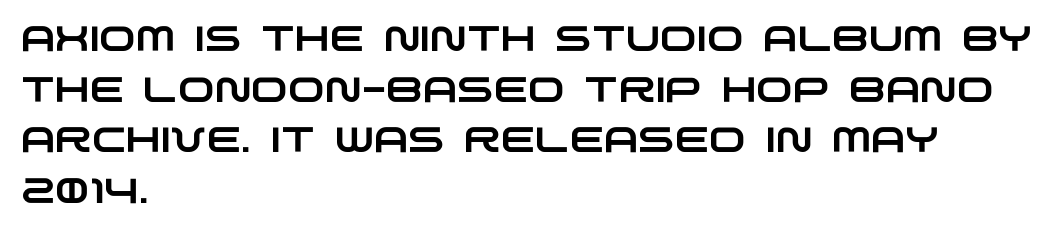
{"serif": "no", "width": "wide", "stroke_contrast": "low", "x_height": "large", "monospaced": "no", "underline": "no", "align": "left", "line_spacing": "normal", "line_spacing_ratio": 1.45, "letter_spacing": "normal", "letter_spacing_em": 0.0, "glyph_px": 35}
